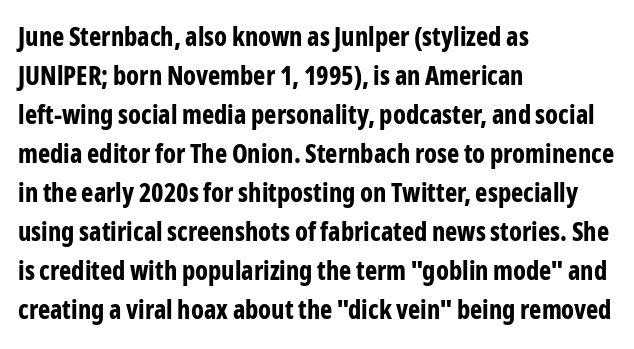
Q: Is the text bold? A: Yes.
Q: Is the text italic (slanted)? A: No, it is upright.
Q: Is the text underlined? A: No.
Q: How is the paragraph aligned? A: Left-aligned.
Q: Is the spacing between letters normal or unusually wide? A: Normal.
Q: Is the spacing between lines tight, normal or loose? A: Normal.
